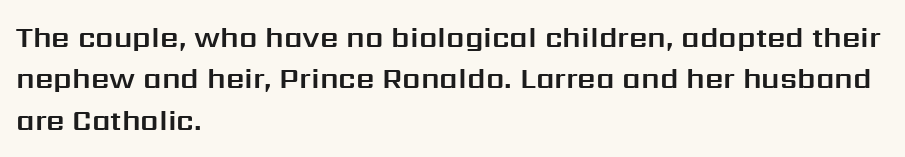
Q: Is the text italic (slanted)? A: No, it is upright.
Q: Is the typeface a serif or a sans-serif typeface? A: Sans-serif.
Q: Is the text underlined? A: No.
Q: How is the paragraph aligned? A: Left-aligned.
Q: Is the spacing between letters normal or unusually wide? A: Normal.
Q: Is the spacing between lines tight, normal or loose? A: Normal.
Q: Width (condensed, normal, or wide)? A: Normal.
Q: Stroke contrast? A: Medium.
Q: x-height? A: Medium.
Q: Monospaced? A: No.
